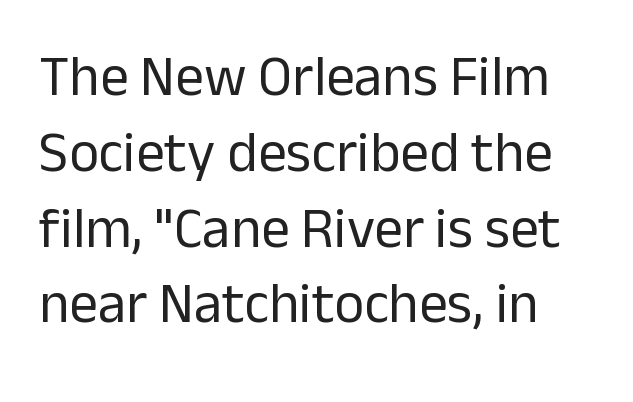
{"serif": "no", "italic": "no", "bold": "no", "weight": "regular", "width": "normal", "stroke_contrast": "low", "x_height": "medium", "monospaced": "no", "underline": "no", "line_spacing": "normal", "line_spacing_ratio": 1.33, "letter_spacing": "normal", "letter_spacing_em": 0.0, "glyph_px": 57}
